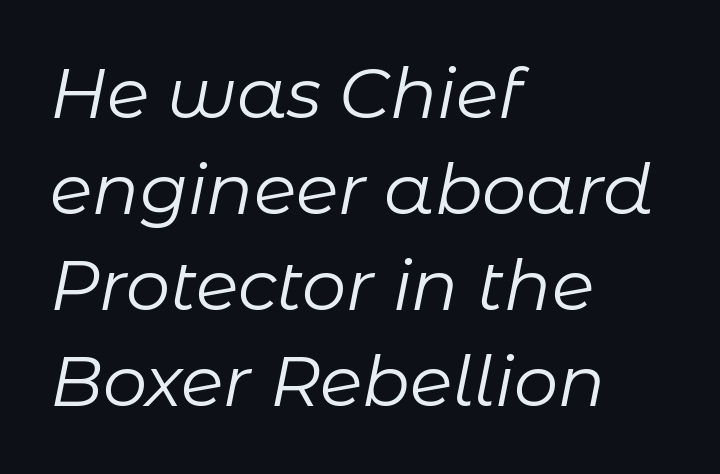
The image shows 70 px regular-weight type, italic (leaning right); set left-aligned, normal line spacing (1.37x), normal letter spacing, not underlined; low stroke contrast and a medium x-height.
